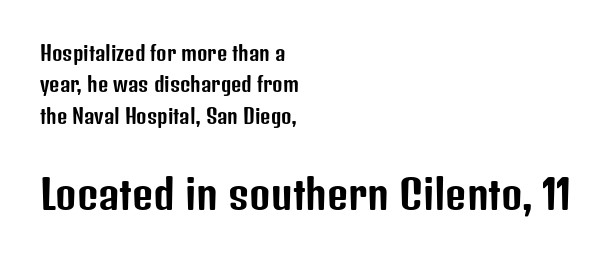
Regular leading. In terms of posture, this sample is upright. Varying glyph widths throughout — classic text-font behaviour. If you squint, the bottom block still reads clearly — it's the larger of the two.
